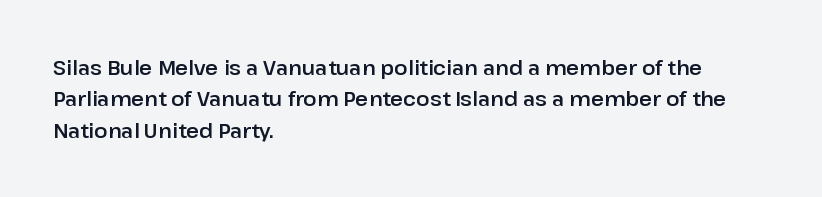
Q: Is the text italic (slanted)? A: No, it is upright.
Q: Is the text underlined? A: No.
Q: How is the paragraph aligned? A: Left-aligned.
Q: Is the spacing between letters normal or unusually wide? A: Normal.
Q: Is the spacing between lines tight, normal or loose? A: Normal.
